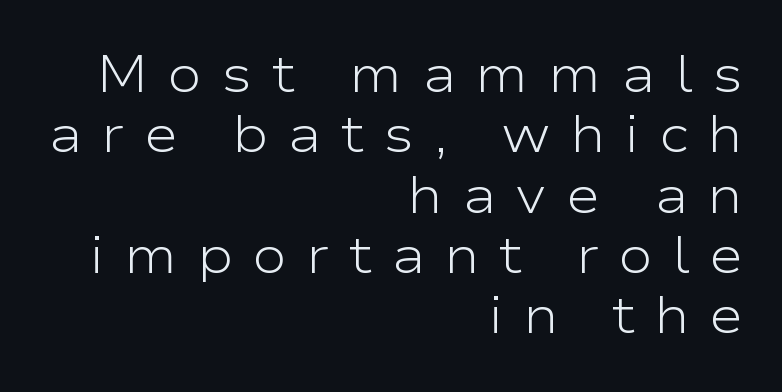
{"serif": "no", "italic": "no", "bold": "no", "weight": "light", "width": "wide", "stroke_contrast": "low", "x_height": "medium", "monospaced": "no", "underline": "no", "align": "right", "line_spacing_ratio": 1.16, "letter_spacing": "wide", "letter_spacing_em": 0.37, "glyph_px": 52}
